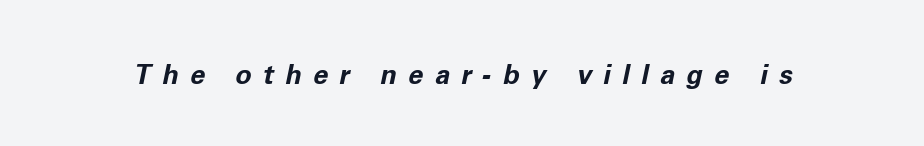
Q: Is the text bold? A: Yes.
Q: Is the text italic (slanted)? A: Yes, it leans right by about 11 degrees.
Q: Is the text underlined? A: No.
Q: Is the spacing between letters normal or unusually wide? A: Unusually wide.
